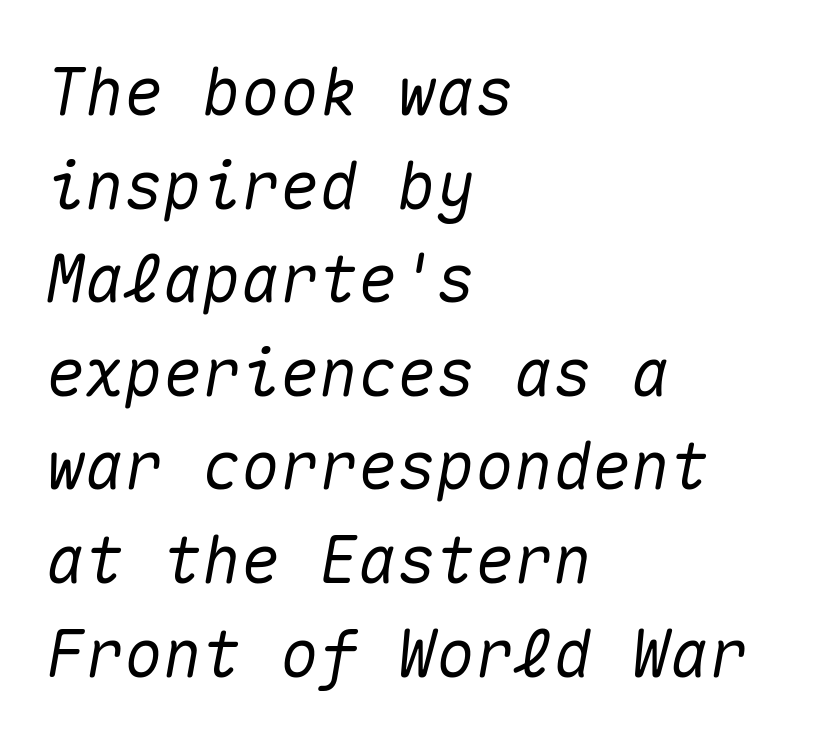
The image shows 65 px text type, italic (leaning right), monospaced; set left-aligned, normal line spacing (1.44x), normal letter spacing, not underlined; medium stroke contrast and a medium x-height.
